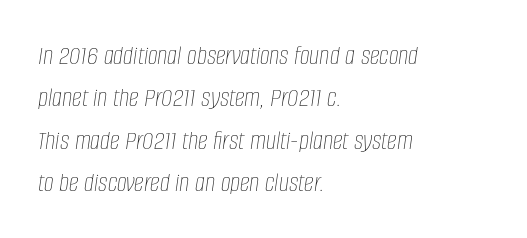
Q: Is the text bold? A: No.
Q: Is the text italic (slanted)? A: Yes, it leans right by about 8 degrees.
Q: Is the text underlined? A: No.
Q: How is the paragraph aligned? A: Left-aligned.
Q: Is the spacing between letters normal or unusually wide? A: Normal.
Q: Is the spacing between lines tight, normal or loose? A: Normal.
Q: Width (condensed, normal, or wide)? A: Condensed.
Q: Stroke contrast? A: Low.
Q: x-height? A: Large.
Q: Monospaced? A: No.
